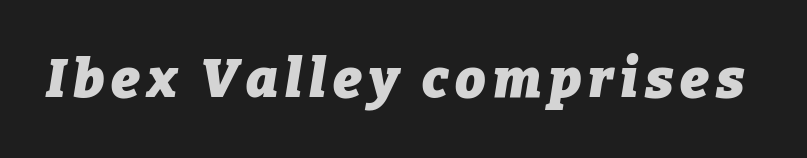
The image shows 54 px heavy type, italic (leaning right); set not underlined; low stroke contrast and a medium x-height.
